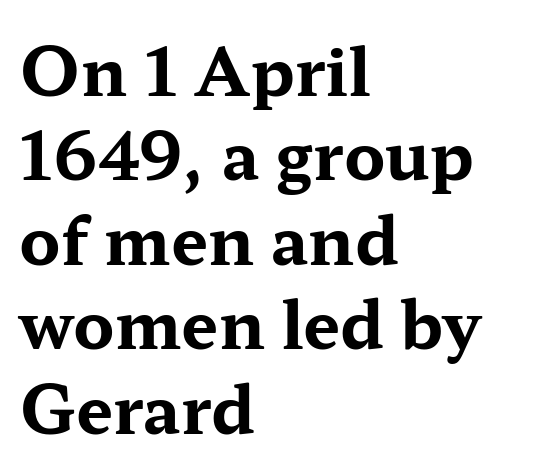
{"serif": "yes", "italic": "no", "bold": "yes", "weight": "bold", "width": "wide", "stroke_contrast": "medium", "x_height": "medium", "monospaced": "no", "underline": "no", "align": "left", "line_spacing": "normal", "line_spacing_ratio": 1.28, "letter_spacing": "normal", "letter_spacing_em": 0.0, "glyph_px": 66}
